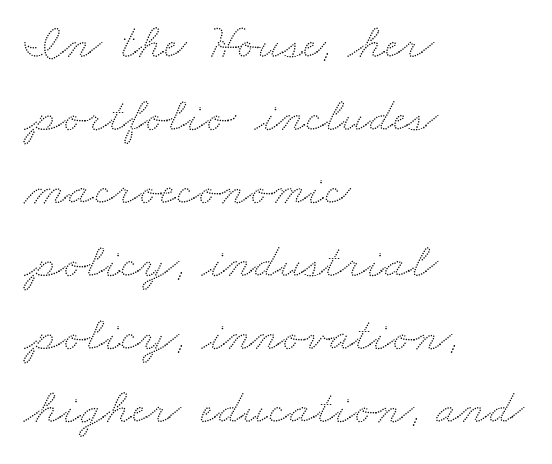
{"width": "wide", "stroke_contrast": "low", "x_height": "small", "monospaced": "no", "underline": "no", "align": "left", "line_spacing": "normal", "line_spacing_ratio": 1.49, "letter_spacing": "normal", "letter_spacing_em": 0.0, "glyph_px": 49}
